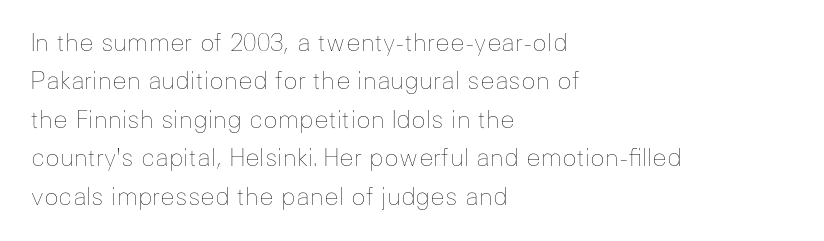
Plain, unruled lines of type. No heavy texture on the line: the type isn't bold. Look at the tracking — it's just the regular setting, nothing added. The axis of the letterforms is exactly vertical. The rows are spaced the way most documents space them.
